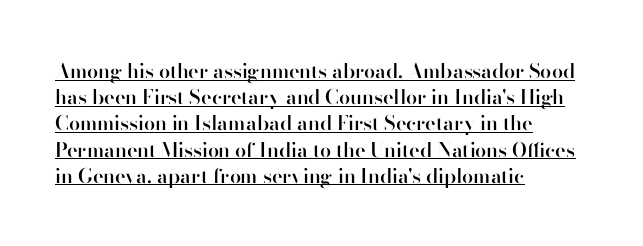
Q: Is the text bold? A: Semi-bold.
Q: Is the text italic (slanted)? A: No, it is upright.
Q: Is the text underlined? A: Yes.
Q: How is the paragraph aligned? A: Left-aligned.
Q: Is the spacing between letters normal or unusually wide? A: Normal.
Q: Is the spacing between lines tight, normal or loose? A: Normal.
